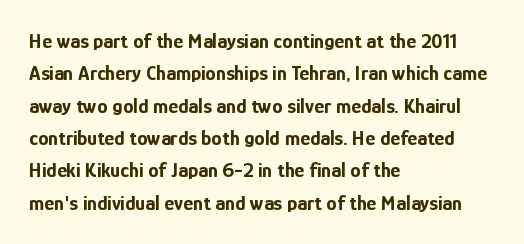
{"italic": "no", "bold": "yes", "underline": "no", "align": "left", "line_spacing": "normal", "line_spacing_ratio": 1.54, "letter_spacing": "normal", "letter_spacing_em": 0.0, "glyph_px": 21}
